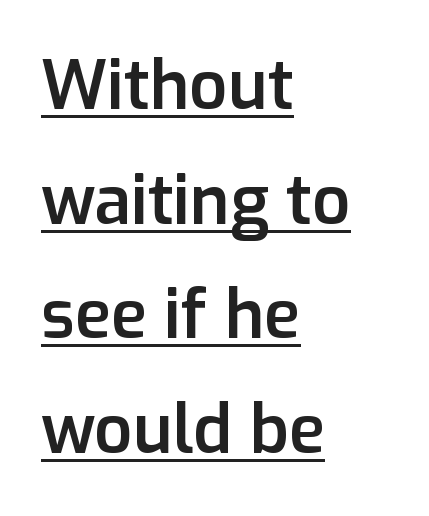
Q: Is the text bold? A: Semi-bold.
Q: Is the text italic (slanted)? A: No, it is upright.
Q: Is the typeface a serif or a sans-serif typeface? A: Sans-serif.
Q: Is the text underlined? A: Yes.
Q: How is the paragraph aligned? A: Left-aligned.
Q: Is the spacing between letters normal or unusually wide? A: Normal.
Q: Width (condensed, normal, or wide)? A: Normal.
Q: Stroke contrast? A: Low.
Q: x-height? A: Medium.
Q: Monospaced? A: No.
